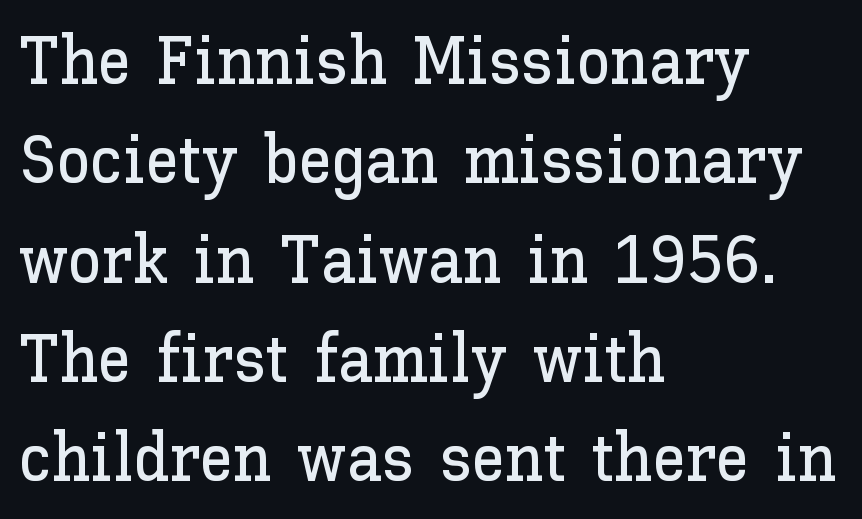
Q: Is the text italic (slanted)? A: No, it is upright.
Q: Is the text underlined? A: No.
Q: How is the paragraph aligned? A: Left-aligned.
Q: Is the spacing between letters normal or unusually wide? A: Normal.
Q: Is the spacing between lines tight, normal or loose? A: Normal.
Q: Width (condensed, normal, or wide)? A: Normal.
Q: Stroke contrast? A: Low.
Q: x-height? A: Medium.
Q: Monospaced? A: No.
